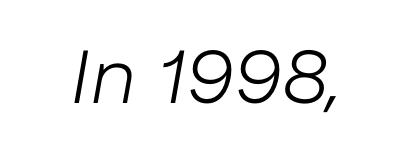
The image shows 75 px light type, italic (leaning right); set normal letter spacing, not underlined; low stroke contrast and a medium x-height.
